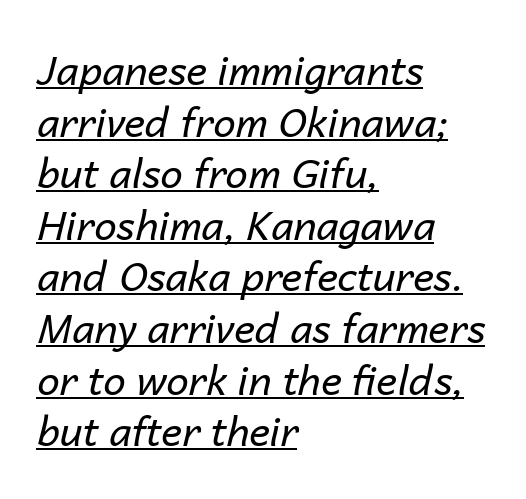
The image shows 40 px regular-weight type, italic (leaning right); set left-aligned, normal line spacing (1.29x), normal letter spacing, underlined; low stroke contrast and a medium x-height.
